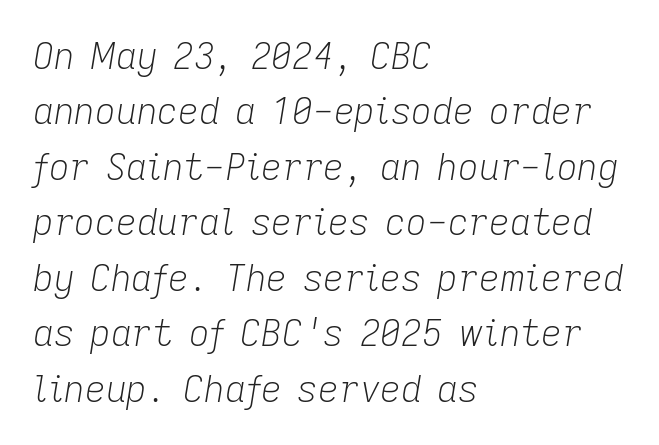
{"italic": "yes", "lean": "right", "slant_degrees": 9, "bold": "no", "weight": "light", "width": "normal", "stroke_contrast": "low", "x_height": "medium", "monospaced": "no", "underline": "no", "align": "left", "line_spacing": "normal", "line_spacing_ratio": 1.54, "letter_spacing": "normal", "letter_spacing_em": 0.0, "glyph_px": 36}
